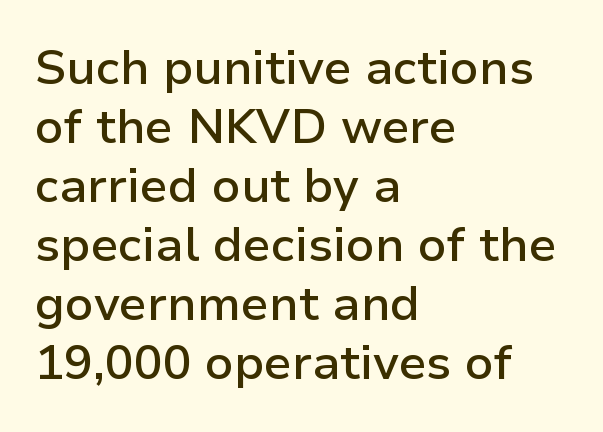
{"serif": "no", "italic": "no", "bold": "semi", "weight": "semibold", "width": "normal", "stroke_contrast": "low", "x_height": "medium", "monospaced": "no", "underline": "no", "align": "left", "line_spacing_ratio": 1.23, "letter_spacing": "normal", "letter_spacing_em": 0.0, "glyph_px": 48}
